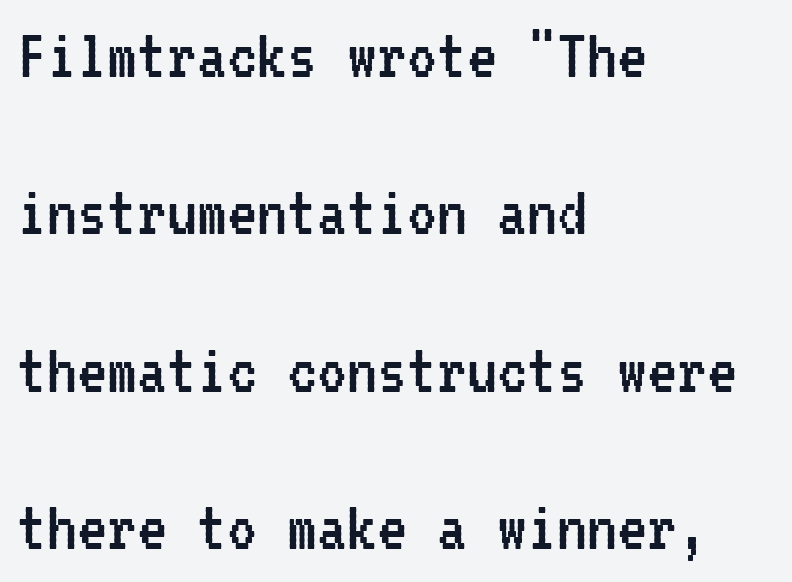
The image shows 75 px regular-weight, condensed sans-serif type, upright, monospaced; set left-aligned, loose line spacing (2.1x), normal letter spacing, not underlined; low stroke contrast and a medium x-height.
